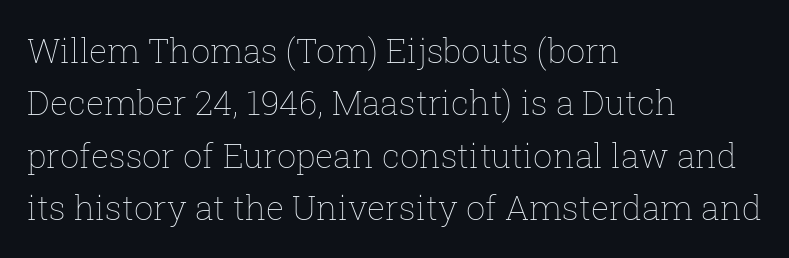
{"italic": "no", "bold": "no", "weight": "thin", "width": "normal", "stroke_contrast": "low", "x_height": "medium", "monospaced": "no", "underline": "no", "align": "left", "line_spacing": "normal", "line_spacing_ratio": 1.54, "letter_spacing": "normal", "letter_spacing_em": 0.0, "glyph_px": 34}
